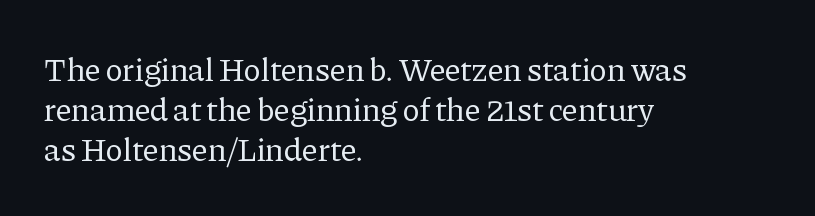
Q: Is the text bold? A: No.
Q: Is the text italic (slanted)? A: No, it is upright.
Q: Is the typeface a serif or a sans-serif typeface? A: Serif.
Q: Is the text underlined? A: No.
Q: How is the paragraph aligned? A: Left-aligned.
Q: Is the spacing between letters normal or unusually wide? A: Normal.
Q: Width (condensed, normal, or wide)? A: Normal.
Q: Stroke contrast? A: Low.
Q: x-height? A: Medium.
Q: Monospaced? A: No.
